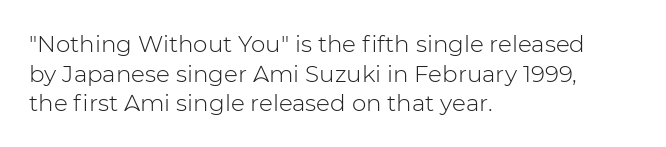
The lines sit at an ordinary, default distance from one another. The rag falls on the right side of this text block. The characters are drawn with everyday or finer stroke widths. Descender tails drop into unmarked territory.
